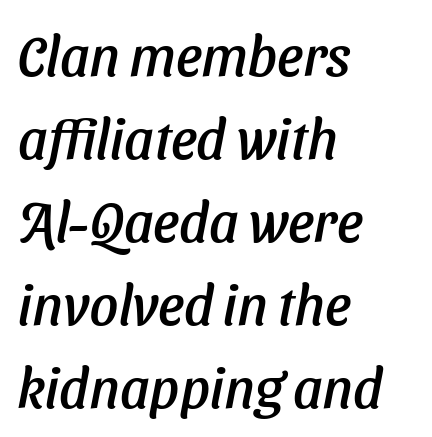
The image shows 56 px text type; set left-aligned, normal line spacing (1.48x), normal letter spacing, not underlined; low stroke contrast and a medium x-height.
